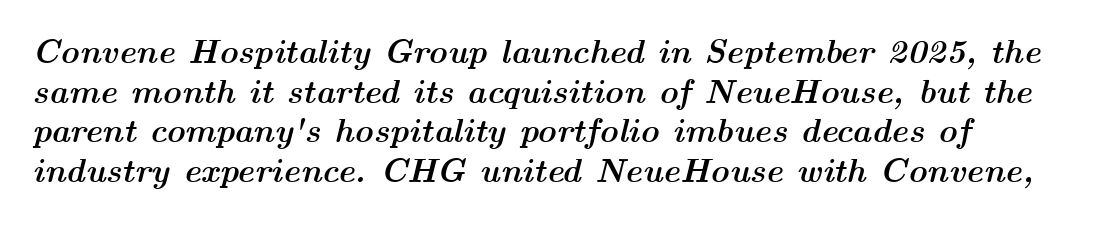
Here the designer chose a conventional face with non-uniform glyph widths. Strokes here are thick enough to call this a true bold. Tall strokes in this sample are angled rather than plumb. Decoration check: the copy has no underline. Inter-character spacing is left at the font's built-in metrics.
